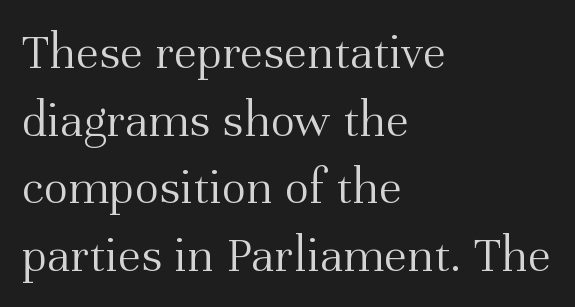
Q: Is the text bold? A: No.
Q: Is the text italic (slanted)? A: No, it is upright.
Q: Is the typeface a serif or a sans-serif typeface? A: Serif.
Q: Is the text underlined? A: No.
Q: How is the paragraph aligned? A: Left-aligned.
Q: Is the spacing between letters normal or unusually wide? A: Normal.
Q: Is the spacing between lines tight, normal or loose? A: Normal.
Q: Width (condensed, normal, or wide)? A: Normal.
Q: Stroke contrast? A: Medium.
Q: x-height? A: Medium.
Q: Monospaced? A: No.
